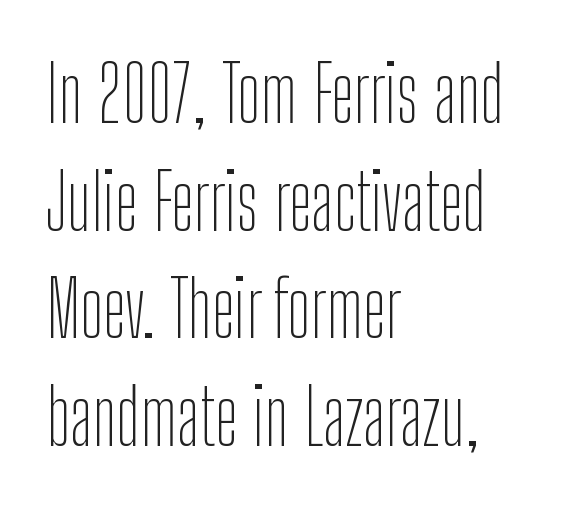
The image shows 78 px thin, condensed sans-serif type, upright; set left-aligned, normal line spacing (1.38x), normal letter spacing, not underlined; low stroke contrast and a medium x-height.
